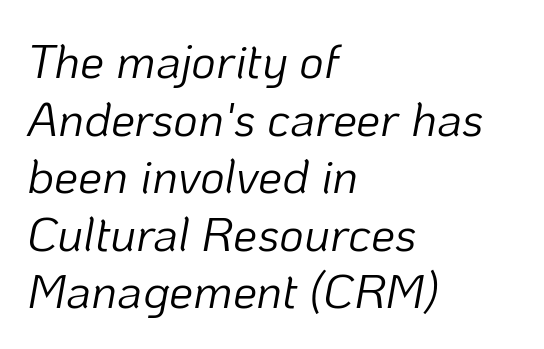
It's the slanting kind of type. Looks like regular typesetting: each glyph gets only the width it needs. Is the block centered? No — it sits flush against the left margin. Bare-footed words on every line.
